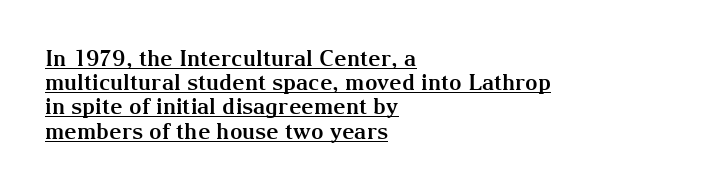
The image shows 22 px bold type, upright; set left-aligned, tight line spacing (1.1x), normal letter spacing, underlined.
